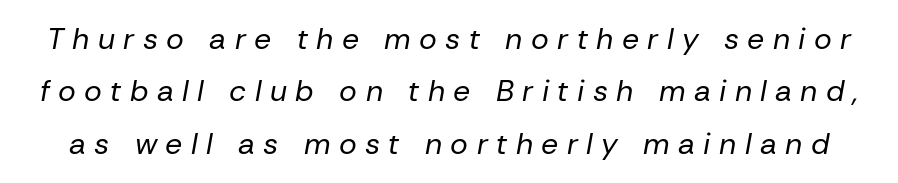
Q: Is the text bold? A: No.
Q: Is the text italic (slanted)? A: Yes, it leans right by about 10 degrees.
Q: Is the text underlined? A: No.
Q: Is the spacing between letters normal or unusually wide? A: Unusually wide.
Q: Width (condensed, normal, or wide)? A: Normal.
Q: Stroke contrast? A: Low.
Q: x-height? A: Medium.
Q: Monospaced? A: No.
